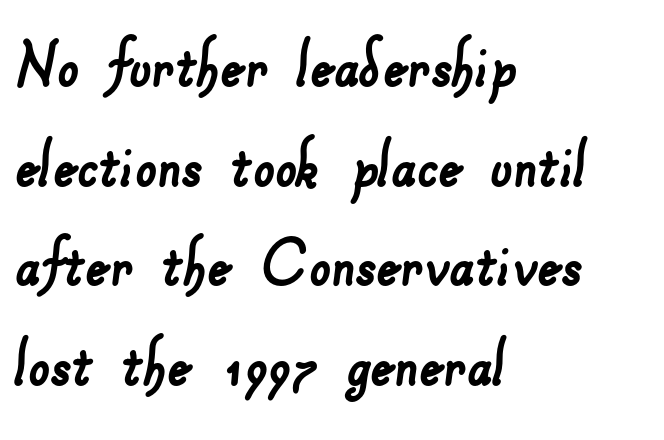
Nope, no serifs anywhere on these letters. Compared with typical paragraphs, the rows here are spaced about the same. The passage is arranged the way most books set body copy — flush left. Tracking here is standard; glyphs follow each other at the usual distance. A typesetter would call this proportional, since set widths differ per character.
